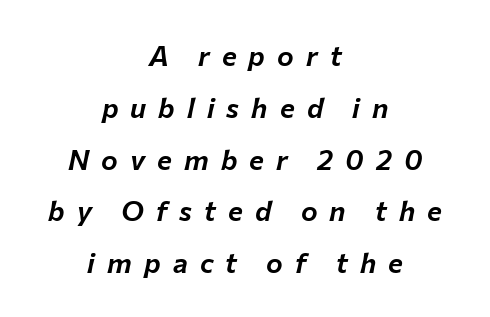
Compared with ordinary roman type, these characters are visibly tilted. The compositor balanced each line on the midline. What stands out about the letter spacing? Its width — letters are far apart. Descender tails drop into unmarked territory. Varying glyph widths throughout — classic text-font behaviour.
